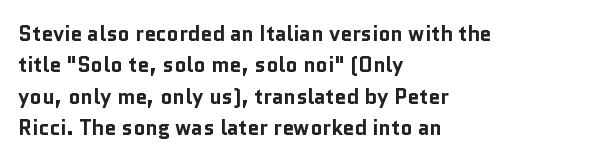
Q: Is the text bold? A: Yes.
Q: Is the text italic (slanted)? A: No, it is upright.
Q: Is the text underlined? A: No.
Q: How is the paragraph aligned? A: Left-aligned.
Q: Is the spacing between letters normal or unusually wide? A: Normal.
Q: Is the spacing between lines tight, normal or loose? A: Normal.
